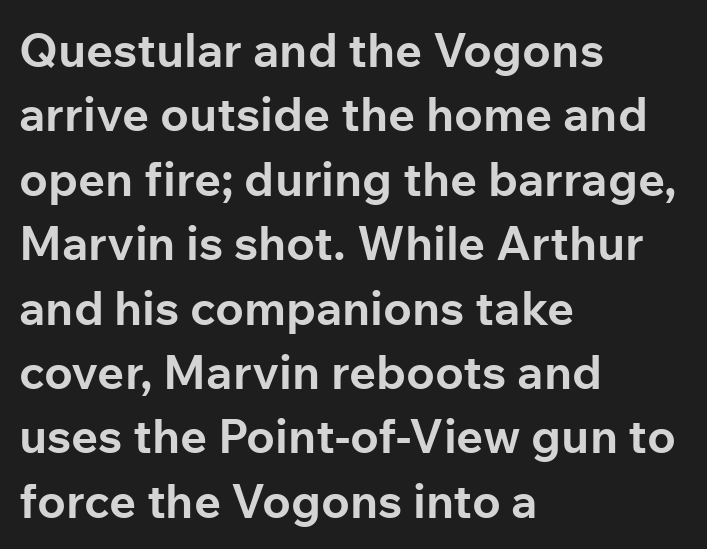
The image shows 47 px bold sans-serif type, upright; set left-aligned, normal line spacing (1.37x), normal letter spacing, not underlined; low stroke contrast and a medium x-height.
